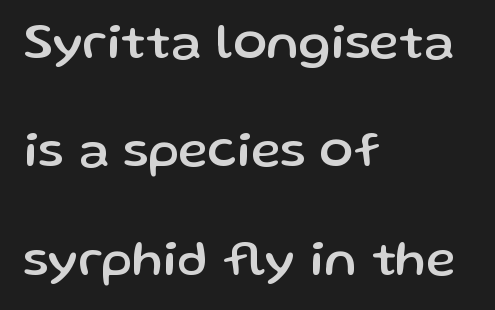
Letterform terminals end flat and unadorned throughout the passage. Italic? Not at all — the glyphs are vertical. Between one letter and the next there's only the usual sliver of space. You could fit nearly another row in the gap between these rows.
